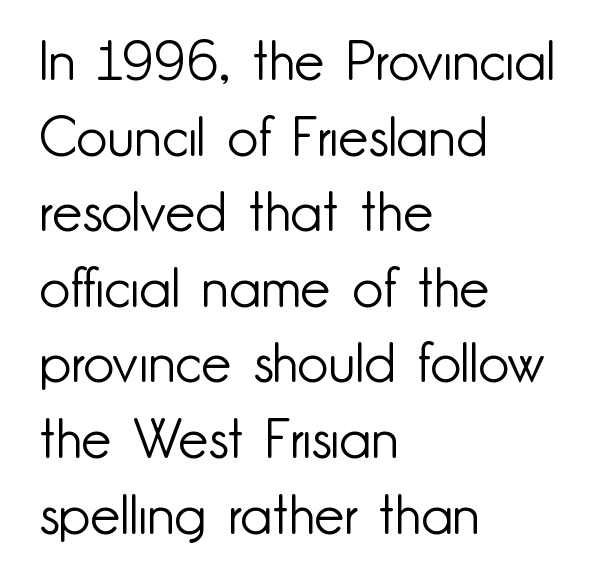
{"serif": "no", "italic": "no", "bold": "no", "weight": "light", "width": "normal", "stroke_contrast": "low", "x_height": "small", "monospaced": "no", "underline": "no", "align": "left", "line_spacing": "normal", "line_spacing_ratio": 1.4, "letter_spacing": "normal", "letter_spacing_em": 0.0, "glyph_px": 54}
